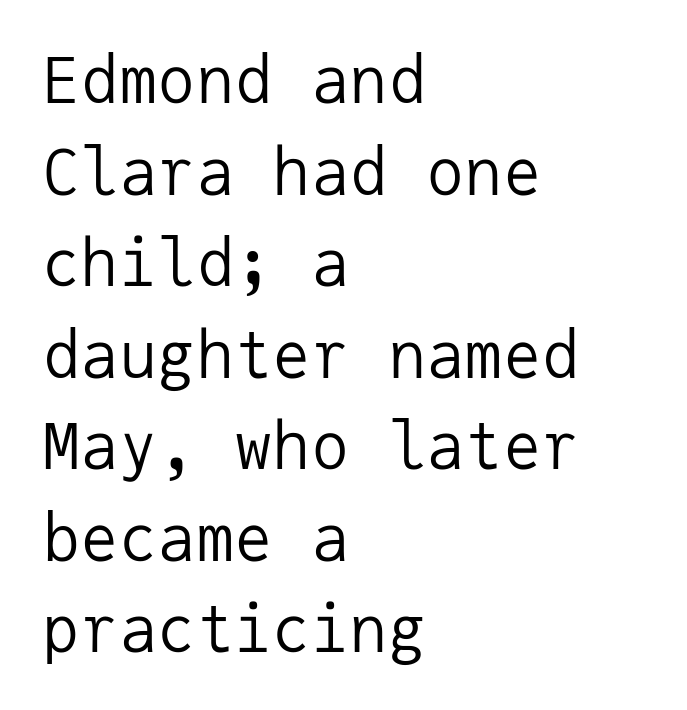
{"serif": "no", "italic": "no", "bold": "no", "weight": "regular", "width": "normal", "stroke_contrast": "low", "x_height": "medium", "monospaced": "yes", "underline": "no", "align": "left", "line_spacing": "normal", "line_spacing_ratio": 1.43, "letter_spacing": "normal", "letter_spacing_em": 0.0, "glyph_px": 64}
